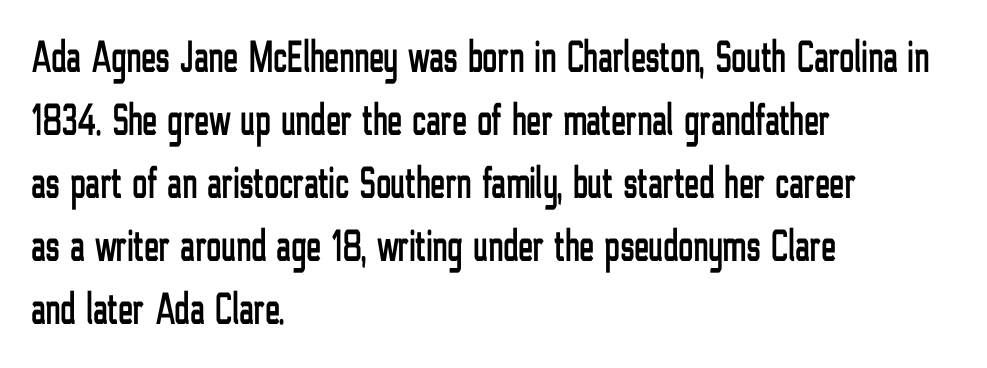
Varying glyph widths throughout — classic text-font behaviour. The letterforms sit shoulder to shoulder at normal distance. The designer went with a sans here, leaving each stem footless. A student would call this left alignment; a typographer would say flush left, rag right. Each row of text sits above clean, open space. In terms of leading, this rendering sits right in the middle.
